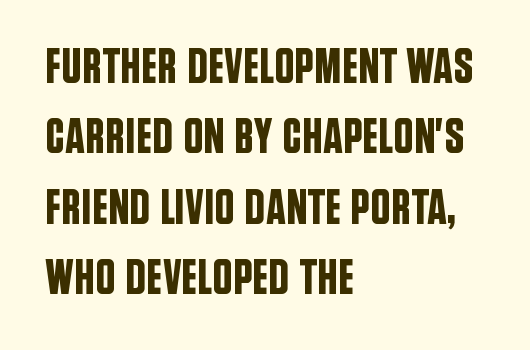
{"serif": "no", "italic": "no", "width": "condensed", "stroke_contrast": "low", "x_height": "large", "monospaced": "no", "underline": "no", "align": "left", "line_spacing": "normal", "line_spacing_ratio": 1.41, "letter_spacing": "normal", "letter_spacing_em": 0.0, "glyph_px": 50}
